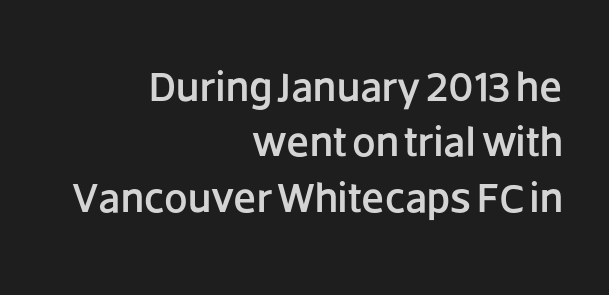
Q: Is the text italic (slanted)? A: No, it is upright.
Q: Is the typeface a serif or a sans-serif typeface? A: Sans-serif.
Q: Is the text underlined? A: No.
Q: How is the paragraph aligned? A: Right-aligned.
Q: Is the spacing between letters normal or unusually wide? A: Normal.
Q: Is the spacing between lines tight, normal or loose? A: Normal.
Q: Width (condensed, normal, or wide)? A: Normal.
Q: Stroke contrast? A: Low.
Q: x-height? A: Large.
Q: Monospaced? A: No.
